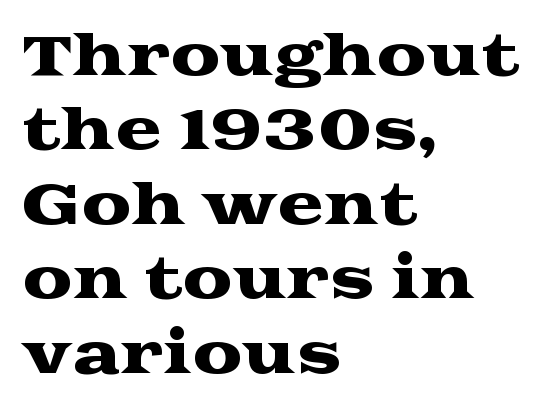
The image shows 56 px wide serif type, upright; set left-aligned, normal line spacing (1.33x), normal letter spacing, not underlined; medium stroke contrast and a medium x-height.
